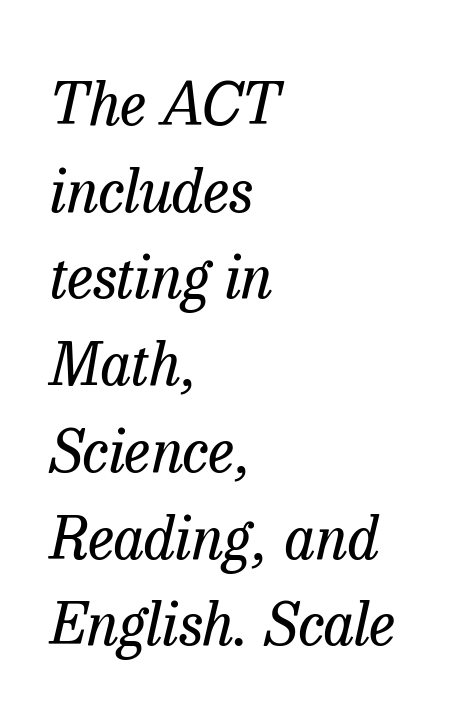
{"serif": "yes", "italic": "yes", "lean": "right", "slant_degrees": 13, "bold": "no", "weight": "regular", "width": "normal", "stroke_contrast": "low", "x_height": "medium", "monospaced": "no", "underline": "no", "align": "left", "line_spacing": "normal", "line_spacing_ratio": 1.47, "letter_spacing": "normal", "letter_spacing_em": 0.0, "glyph_px": 59}
